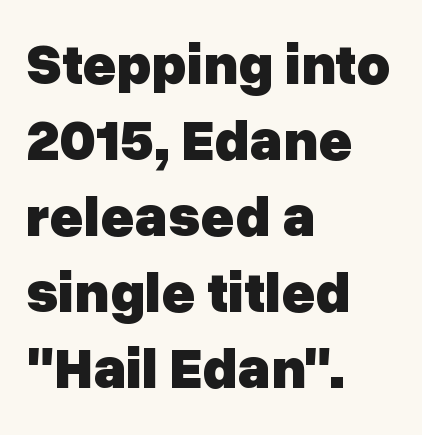
Q: Is the text bold? A: Yes.
Q: Is the text italic (slanted)? A: No, it is upright.
Q: Is the typeface a serif or a sans-serif typeface? A: Sans-serif.
Q: Is the text underlined? A: No.
Q: How is the paragraph aligned? A: Left-aligned.
Q: Is the spacing between letters normal or unusually wide? A: Normal.
Q: Is the spacing between lines tight, normal or loose? A: Normal.
Q: Width (condensed, normal, or wide)? A: Normal.
Q: Stroke contrast? A: Low.
Q: x-height? A: Medium.
Q: Monospaced? A: No.
